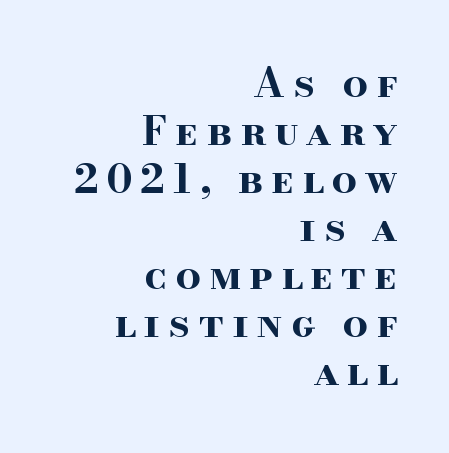
Serif or sans? Serif — the stroke terminals have little feet. Character widths vary here, with narrow letters taking less room than wide ones. What stands out about the letter spacing? Its width — letters are far apart. Strokes here are thick enough to call this a true bold. Tall strokes in this sample are plumb rather than angled.
